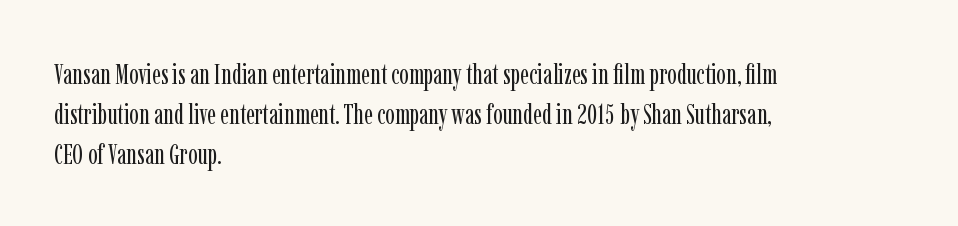
Words float on clear page, feet unadorned. Stroke terminals: seriffed. Evenly set lines give the paragraph a standard silhouette. Character widths vary here, with narrow letters taking less room than wide ones. Does the copy run flush right? No — it runs flush left.
